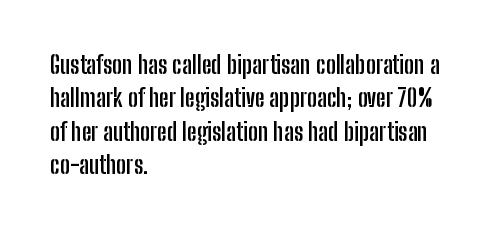
{"italic": "no", "bold": "yes", "underline": "no", "align": "left", "line_spacing": "normal", "line_spacing_ratio": 1.39, "letter_spacing": "normal", "letter_spacing_em": 0.0, "glyph_px": 24}
